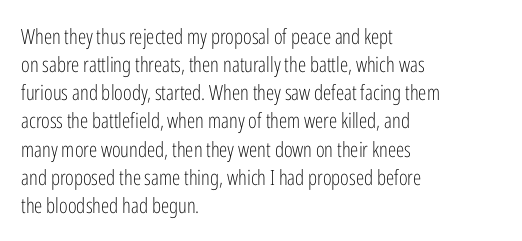
The image shows 21 px text type, upright; set left-aligned, normal line spacing (1.34x), normal letter spacing, not underlined.
